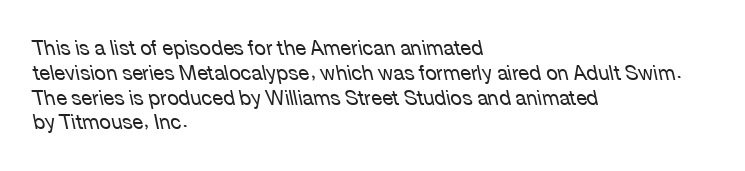
{"italic": "yes", "lean": "left", "slant_degrees": 12, "bold": "no", "underline": "no", "align": "left", "line_spacing_ratio": 1.24, "letter_spacing": "normal", "letter_spacing_em": 0.0, "glyph_px": 20}
